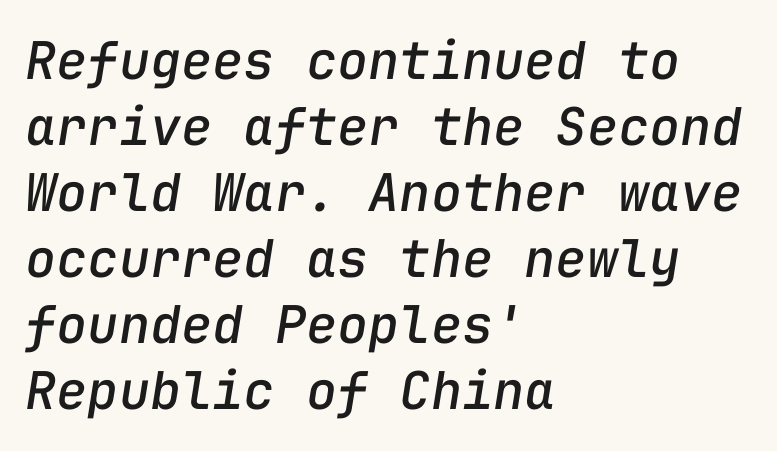
Q: Is the text italic (slanted)? A: Yes, it leans right by about 9 degrees.
Q: Is the text underlined? A: No.
Q: How is the paragraph aligned? A: Left-aligned.
Q: Is the spacing between letters normal or unusually wide? A: Normal.
Q: Is the spacing between lines tight, normal or loose? A: Normal.
Q: Width (condensed, normal, or wide)? A: Normal.
Q: Stroke contrast? A: Low.
Q: x-height? A: Medium.
Q: Monospaced? A: Yes.
